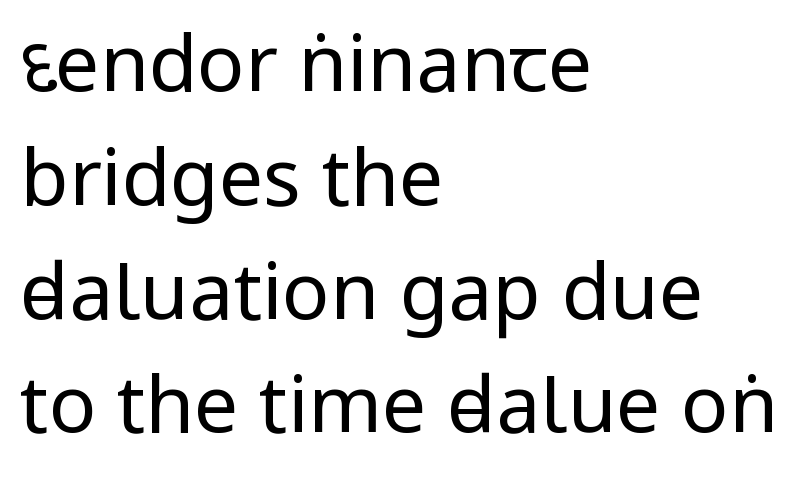
{"serif": "no", "italic": "no", "bold": "no", "weight": "regular", "width": "condensed", "stroke_contrast": "low", "underline": "no", "align": "left", "line_spacing": "normal", "line_spacing_ratio": 1.44, "letter_spacing": "normal", "letter_spacing_em": 0.0, "glyph_px": 79}
